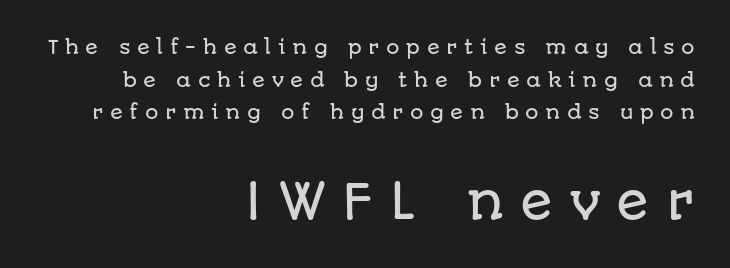
{"serif": "no", "italic": "no", "width": "normal", "stroke_contrast": "low", "x_height": "large", "monospaced": "no", "underline": "no", "align": "right", "line_spacing_ratio": 1.72, "letter_spacing": "wide", "letter_spacing_em": 0.34, "larger_block": "second", "size_ratio": 2.53, "glyph_px": 48}
